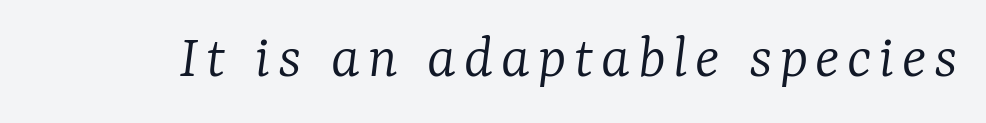
{"serif": "yes", "italic": "yes", "lean": "right", "slant_degrees": 7, "bold": "no", "weight": "light", "width": "normal", "stroke_contrast": "low", "x_height": "medium", "monospaced": "no", "underline": "no", "glyph_px": 64}
